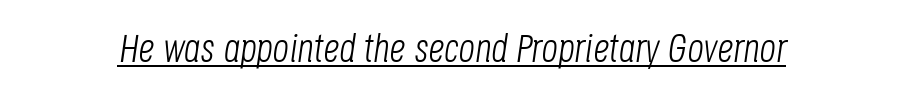
Q: Is the text bold? A: No.
Q: Is the text italic (slanted)? A: Yes, it leans right by about 8 degrees.
Q: Is the text underlined? A: Yes.
Q: Is the spacing between letters normal or unusually wide? A: Normal.
Q: Width (condensed, normal, or wide)? A: Condensed.
Q: Stroke contrast? A: Low.
Q: x-height? A: Large.
Q: Monospaced? A: No.
